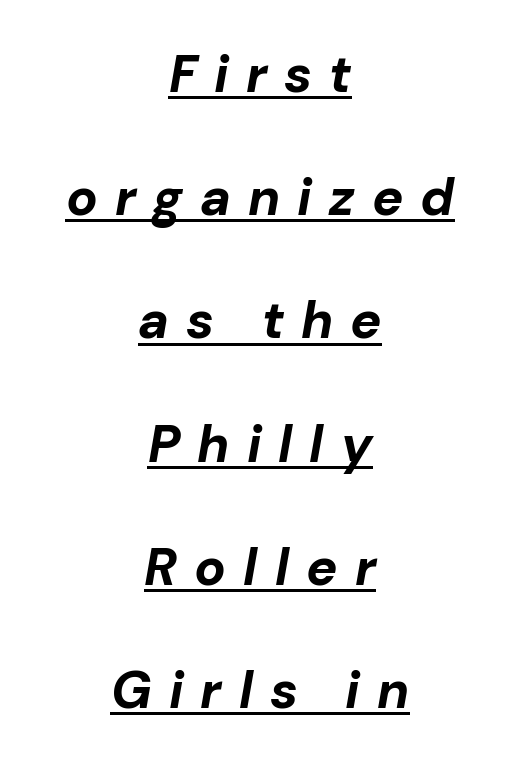
{"italic": "yes", "lean": "right", "slant_degrees": 10, "bold": "yes", "weight": "bold", "width": "normal", "stroke_contrast": "low", "x_height": "medium", "monospaced": "no", "underline": "yes", "align": "center", "line_spacing": "loose", "line_spacing_ratio": 2.37, "letter_spacing": "wide", "letter_spacing_em": 0.33, "glyph_px": 52}
